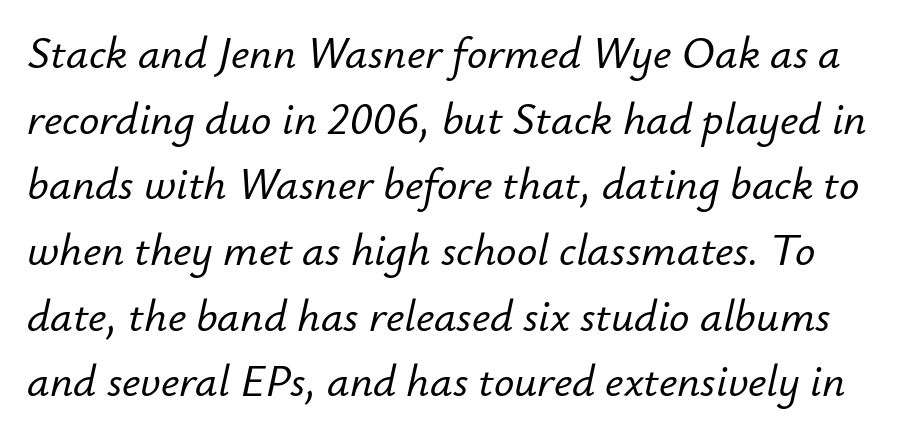
The image shows 45 px text type, italic (leaning right); set normal line spacing (1.46x), normal letter spacing, not underlined; low stroke contrast and a small x-height.
